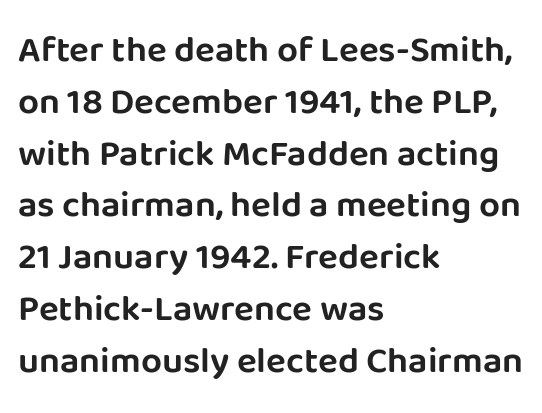
Q: Is the text italic (slanted)? A: No, it is upright.
Q: Is the typeface a serif or a sans-serif typeface? A: Sans-serif.
Q: Is the text underlined? A: No.
Q: How is the paragraph aligned? A: Left-aligned.
Q: Is the spacing between letters normal or unusually wide? A: Normal.
Q: Is the spacing between lines tight, normal or loose? A: Normal.
Q: Width (condensed, normal, or wide)? A: Normal.
Q: Stroke contrast? A: Low.
Q: x-height? A: Large.
Q: Monospaced? A: No.
